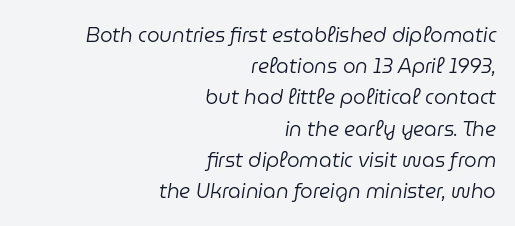
{"italic": "yes", "lean": "right", "slant_degrees": 9, "bold": "no", "underline": "no", "align": "right", "line_spacing": "normal", "line_spacing_ratio": 1.56, "letter_spacing": "normal", "letter_spacing_em": 0.0, "glyph_px": 20}
